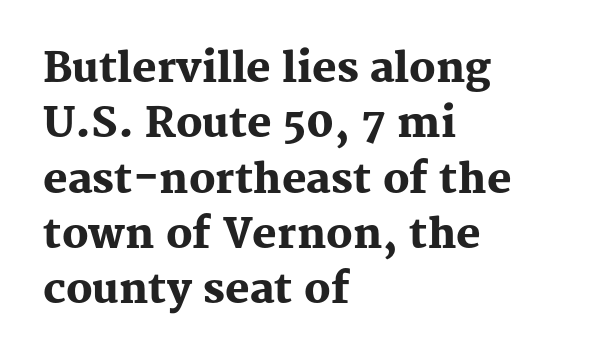
Q: Is the text bold? A: Yes.
Q: Is the text italic (slanted)? A: No, it is upright.
Q: Is the typeface a serif or a sans-serif typeface? A: Serif.
Q: Is the text underlined? A: No.
Q: How is the paragraph aligned? A: Left-aligned.
Q: Is the spacing between letters normal or unusually wide? A: Normal.
Q: Is the spacing between lines tight, normal or loose? A: Normal.
Q: Width (condensed, normal, or wide)? A: Normal.
Q: Stroke contrast? A: Medium.
Q: x-height? A: Medium.
Q: Monospaced? A: No.
